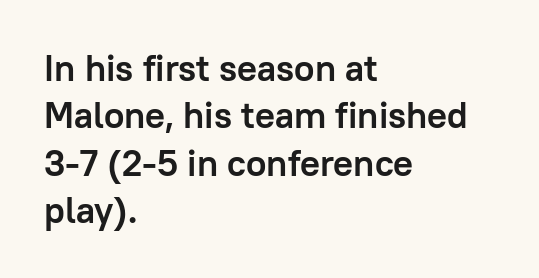
{"serif": "no", "italic": "no", "bold": "yes", "weight": "semibold", "width": "normal", "stroke_contrast": "low", "x_height": "medium", "monospaced": "no", "underline": "no", "align": "left", "line_spacing": "normal", "line_spacing_ratio": 1.28, "letter_spacing": "normal", "letter_spacing_em": 0.0, "glyph_px": 37}
